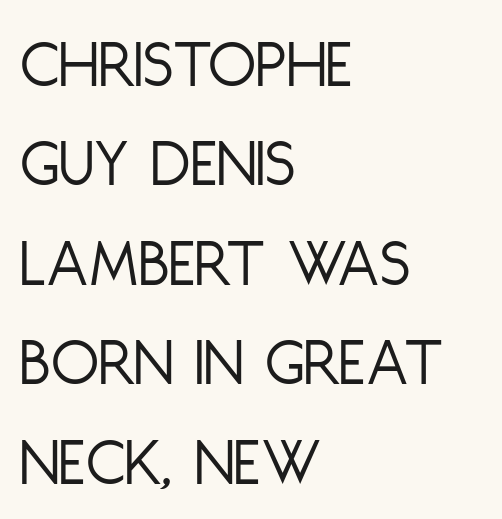
The image shows 70 px light, condensed sans-serif type, upright; set left-aligned, normal line spacing (1.42x), normal letter spacing, not underlined; low stroke contrast and a large x-height.
